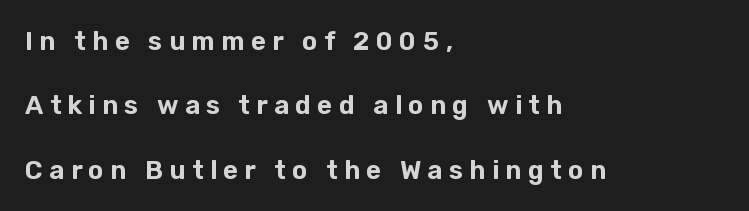
Layout note: lines flush left. Rule under the text: the space is simply empty. The specimen reads as upright at a glance. This block would shrink considerably if given ordinary leading; it's expanded now. Look at the tracking — it's clearly loosened, letters drifting apart.
